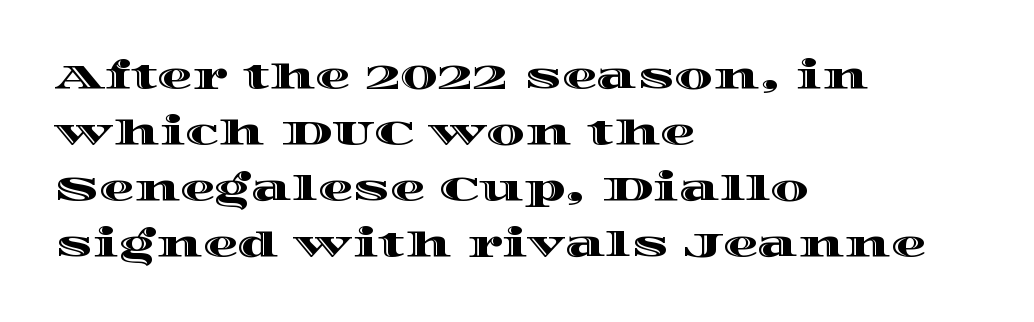
{"italic": "no", "width": "wide", "x_height": "large", "monospaced": "no", "underline": "no", "align": "left", "line_spacing": "normal", "line_spacing_ratio": 1.6, "letter_spacing": "normal", "letter_spacing_em": 0.0, "glyph_px": 35}
